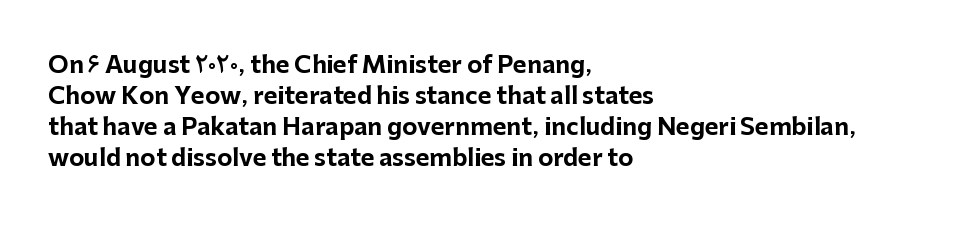
{"italic": "no", "bold": "yes", "underline": "no", "align": "left", "line_spacing": "normal", "line_spacing_ratio": 1.35, "letter_spacing": "normal", "letter_spacing_em": 0.0, "glyph_px": 23}
